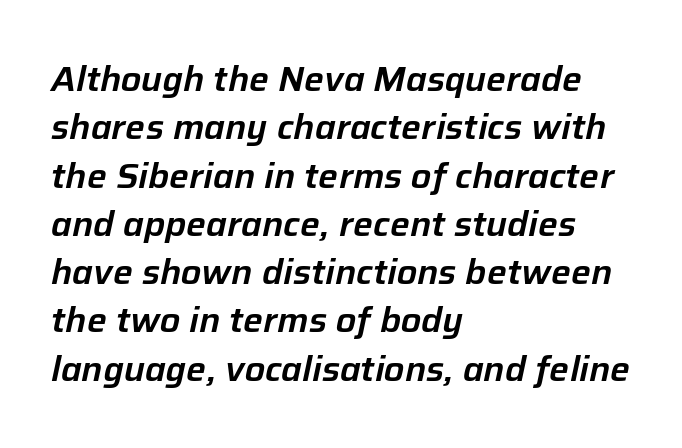
Q: Is the text italic (slanted)? A: Yes, it leans right by about 12 degrees.
Q: Is the text underlined? A: No.
Q: How is the paragraph aligned? A: Left-aligned.
Q: Is the spacing between letters normal or unusually wide? A: Normal.
Q: Is the spacing between lines tight, normal or loose? A: Normal.
Q: Width (condensed, normal, or wide)? A: Normal.
Q: Stroke contrast? A: Low.
Q: x-height? A: Medium.
Q: Monospaced? A: No.
